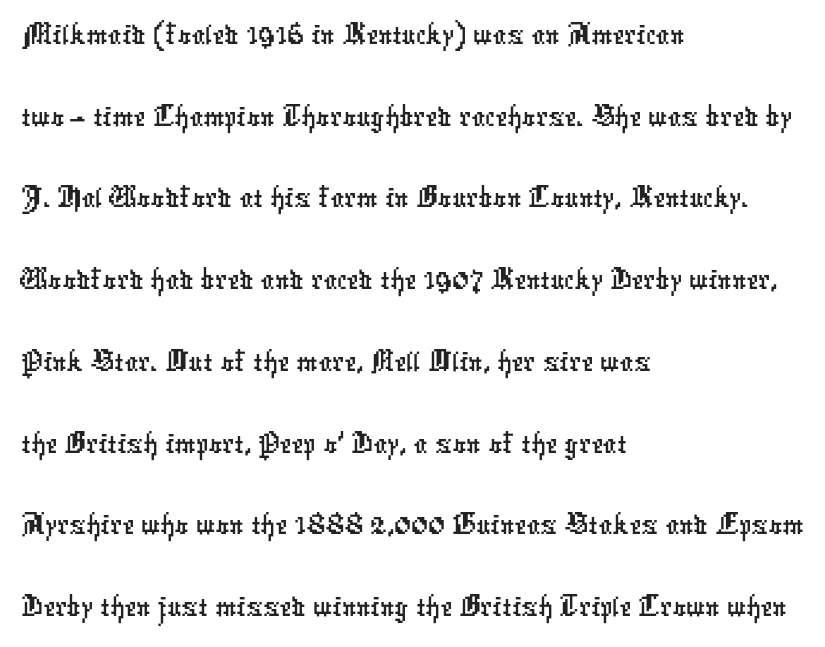
The image shows 67 px condensed sans-serif type; set left-aligned, line spacing 1.22x, normal letter spacing, not underlined; low stroke contrast and a medium x-height.
